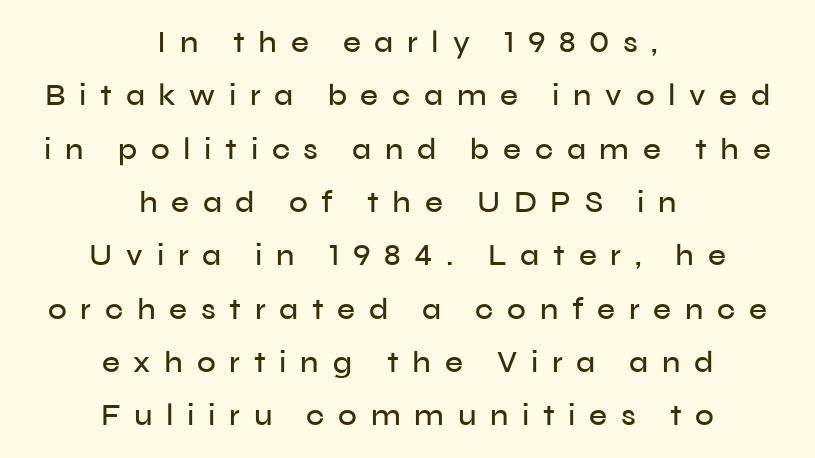
The image shows 31 px sans-serif type, upright; set centered, line spacing 1.72x, unusually wide letter spacing (+0.44 em), not underlined; low stroke contrast and a medium x-height.
